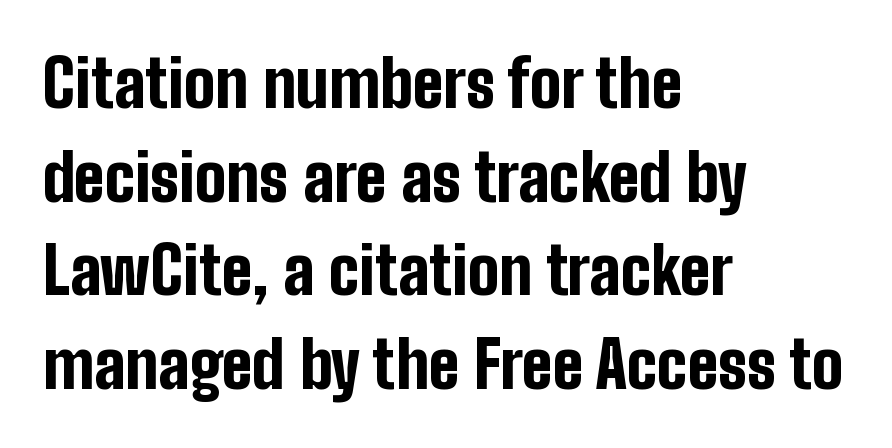
{"serif": "no", "italic": "no", "bold": "yes", "weight": "bold", "width": "condensed", "stroke_contrast": "low", "x_height": "medium", "monospaced": "no", "underline": "no", "align": "left", "line_spacing": "normal", "line_spacing_ratio": 1.42, "letter_spacing": "normal", "letter_spacing_em": 0.0, "glyph_px": 66}
